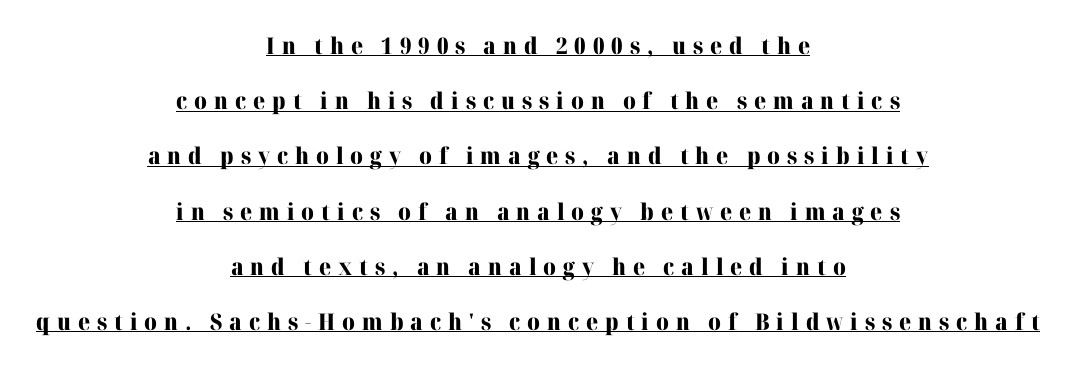
The image shows 23 px bold type, upright; set centered, loose line spacing (2.4x), unusually wide letter spacing (+0.3 em), underlined.
